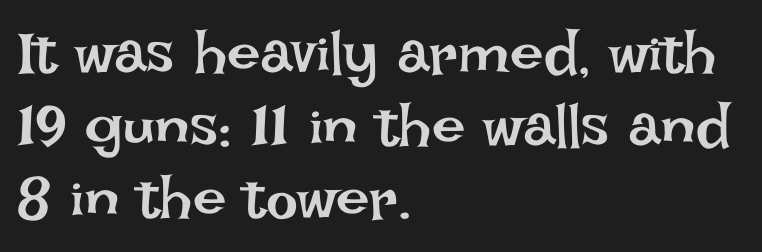
Here the designer chose a conventional face with non-uniform glyph widths. Quick note: not italic, upright. Leftover space on each line is placed entirely after the last word. The strokes carry an ordinary text weight at most. Each word holds together tightly as a unit, with standard inter-letter gaps.
